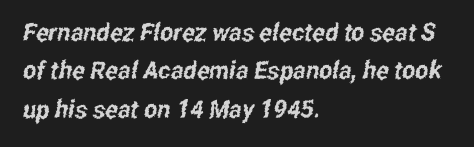
Q: Is the text underlined? A: No.
Q: How is the paragraph aligned? A: Left-aligned.
Q: Is the spacing between letters normal or unusually wide? A: Normal.
Q: Is the spacing between lines tight, normal or loose? A: Normal.
